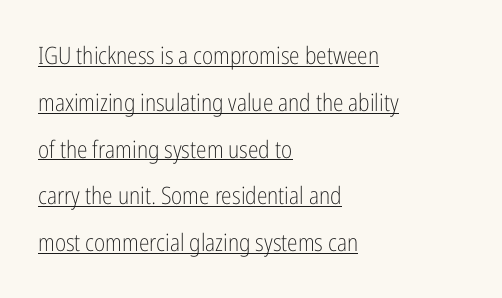
{"italic": "no", "bold": "no", "underline": "yes", "align": "left", "line_spacing": "loose", "line_spacing_ratio": 1.95, "letter_spacing": "normal", "letter_spacing_em": 0.0, "glyph_px": 24}
